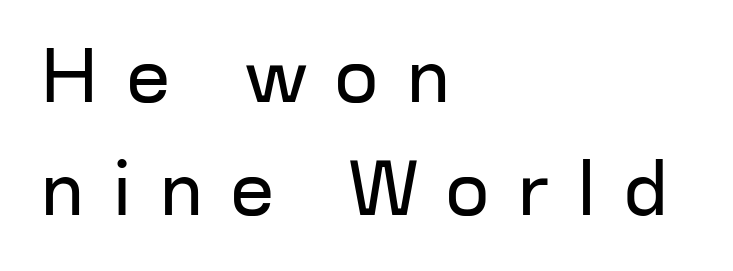
Q: Is the text bold? A: No.
Q: Is the text italic (slanted)? A: No, it is upright.
Q: Is the typeface a serif or a sans-serif typeface? A: Sans-serif.
Q: Is the text underlined? A: No.
Q: How is the paragraph aligned? A: Left-aligned.
Q: Is the spacing between letters normal or unusually wide? A: Unusually wide.
Q: Is the spacing between lines tight, normal or loose? A: Normal.
Q: Width (condensed, normal, or wide)? A: Normal.
Q: Stroke contrast? A: Low.
Q: x-height? A: Medium.
Q: Monospaced? A: No.
